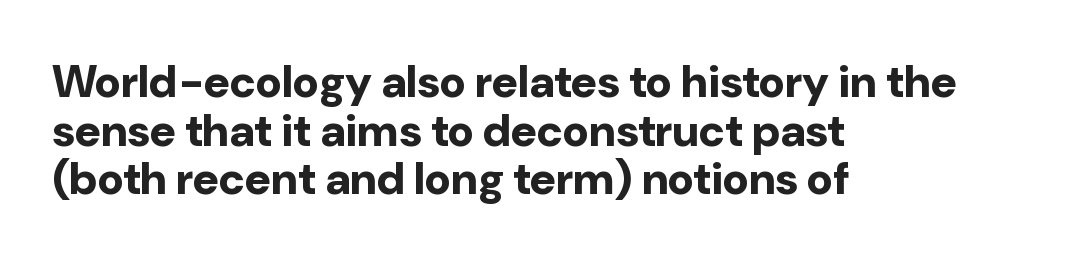
Q: Is the text bold? A: Yes.
Q: Is the text italic (slanted)? A: No, it is upright.
Q: Is the typeface a serif or a sans-serif typeface? A: Sans-serif.
Q: Is the text underlined? A: No.
Q: How is the paragraph aligned? A: Left-aligned.
Q: Is the spacing between letters normal or unusually wide? A: Normal.
Q: Is the spacing between lines tight, normal or loose? A: Tight.
Q: Width (condensed, normal, or wide)? A: Normal.
Q: Stroke contrast? A: Low.
Q: x-height? A: Medium.
Q: Monospaced? A: No.
